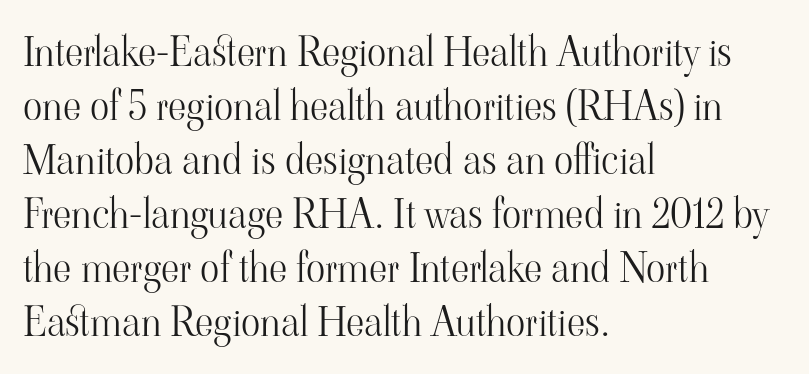
The image shows 40 px light serif type, upright; set left-aligned, normal line spacing (1.35x), normal letter spacing, not underlined; high stroke contrast and a small x-height.
